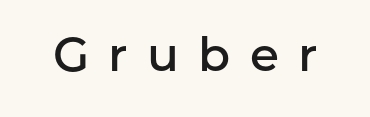
The image shows 47 px semibold sans-serif type, upright; set unusually wide letter spacing (+0.41 em), not underlined; low stroke contrast and a medium x-height.
